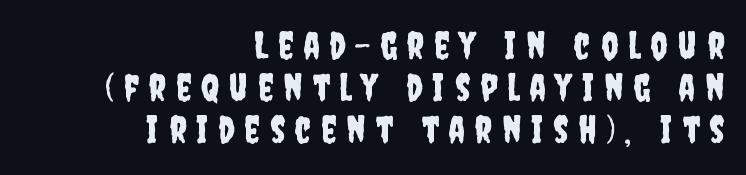
The lines are quadded right. Whoever set this chose condensed vertical rhythm over breathing room. This is sans-serif lettering, the kind often seen on screens and signage. Tall strokes in this sample are plumb rather than angled. The letters advance in unequal steps, a hallmark of proportional type. These lines have a slow, spaced-out rhythm from letter to letter.
